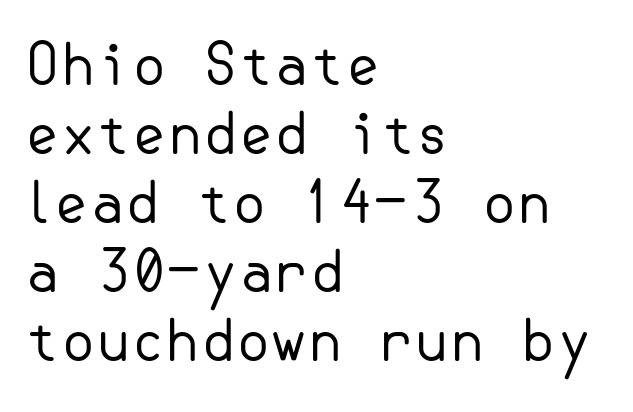
{"serif": "no", "italic": "no", "bold": "no", "weight": "regular", "width": "normal", "stroke_contrast": "low", "x_height": "small", "underline": "no", "align": "left", "line_spacing_ratio": 1.21, "letter_spacing": "normal", "letter_spacing_em": 0.0, "glyph_px": 57}
